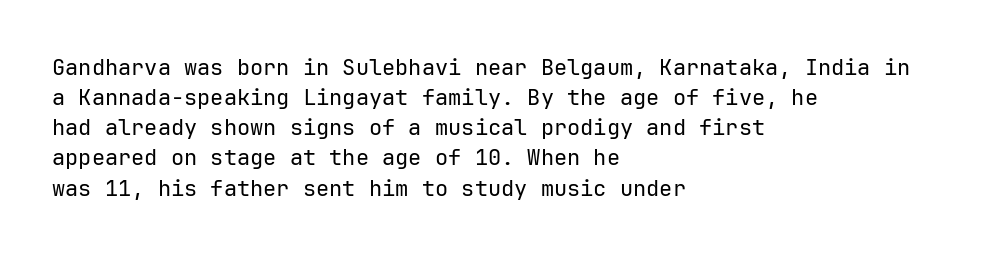
The letterforms sit shoulder to shoulder at normal distance. The space directly below the letters is spotless. Counters stay open thanks to moderate or lighter strokes. The vertical gap from one line to the next is medium. Ascenders rise straight up at ninety degrees. The ragged edge is on the right, which tells us the setting is flush left.
